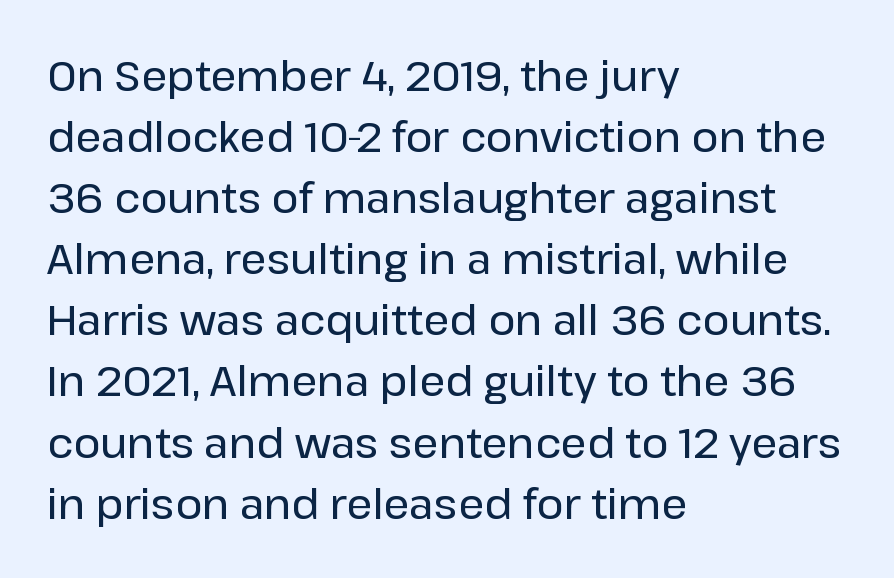
Rendered with straight, roman letterforms. Anything drawn beneath the words? Only blank space. Vertical spacing — default. The typesetter chose a ragged-right arrangement here.
